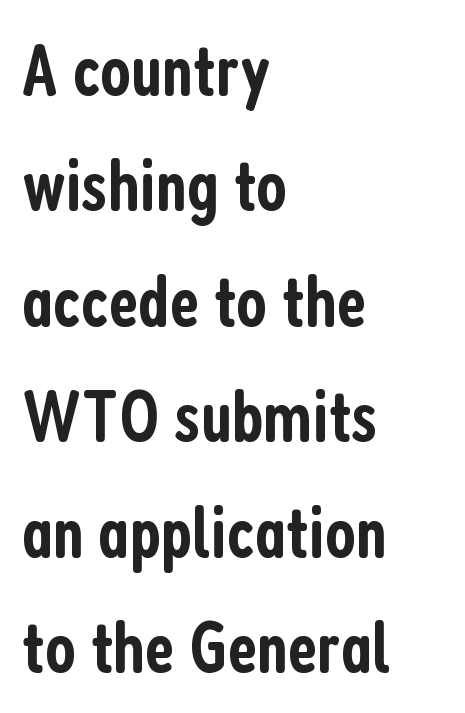
Q: Is the text bold? A: Semi-bold.
Q: Is the text italic (slanted)? A: No, it is upright.
Q: Is the typeface a serif or a sans-serif typeface? A: Sans-serif.
Q: Is the text underlined? A: No.
Q: How is the paragraph aligned? A: Left-aligned.
Q: Is the spacing between letters normal or unusually wide? A: Normal.
Q: Is the spacing between lines tight, normal or loose? A: Normal.
Q: Width (condensed, normal, or wide)? A: Condensed.
Q: Stroke contrast? A: Low.
Q: x-height? A: Medium.
Q: Monospaced? A: No.
